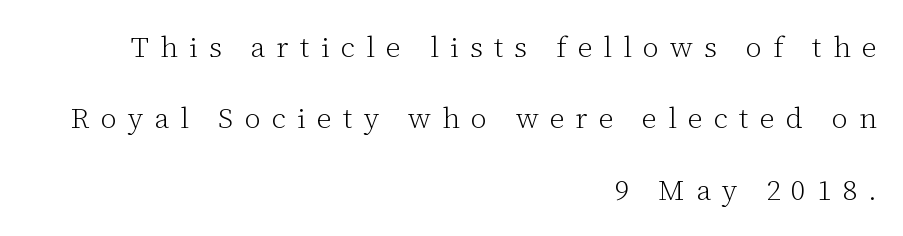
Q: Is the text bold? A: No.
Q: Is the text italic (slanted)? A: No, it is upright.
Q: Is the typeface a serif or a sans-serif typeface? A: Serif.
Q: Is the text underlined? A: No.
Q: How is the paragraph aligned? A: Right-aligned.
Q: Is the spacing between letters normal or unusually wide? A: Unusually wide.
Q: Is the spacing between lines tight, normal or loose? A: Loose.
Q: Width (condensed, normal, or wide)? A: Normal.
Q: Stroke contrast? A: Low.
Q: x-height? A: Medium.
Q: Monospaced? A: No.
